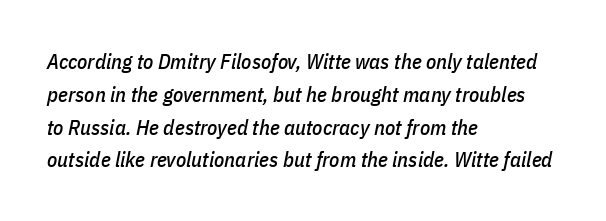
Q: Is the text italic (slanted)? A: Yes, it leans right by about 11 degrees.
Q: Is the text underlined? A: No.
Q: How is the paragraph aligned? A: Left-aligned.
Q: Is the spacing between letters normal or unusually wide? A: Normal.
Q: Is the spacing between lines tight, normal or loose? A: Normal.
